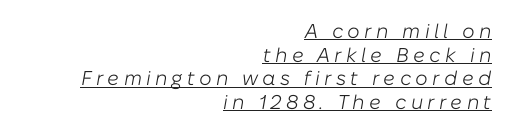
The image shows 20 px text type, italic (leaning right); set right-aligned, line spacing 1.18x, unusually wide letter spacing (+0.21 em), underlined.
